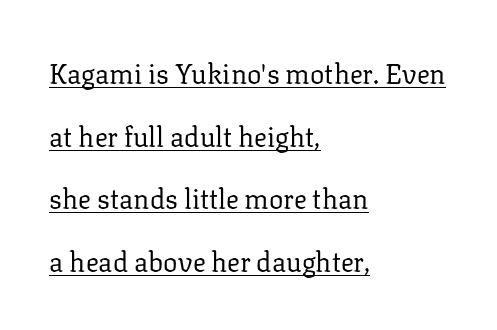
{"italic": "no", "bold": "no", "underline": "yes", "align": "left", "line_spacing": "loose", "line_spacing_ratio": 2.32, "letter_spacing": "normal", "letter_spacing_em": 0.0, "glyph_px": 27}
